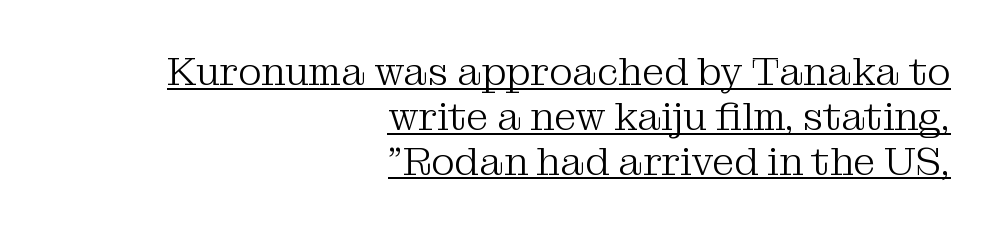
{"serif": "yes", "italic": "no", "bold": "no", "weight": "light", "width": "normal", "stroke_contrast": "medium", "x_height": "medium", "monospaced": "no", "underline": "yes", "align": "right", "line_spacing": "tight", "line_spacing_ratio": 1.12, "letter_spacing": "normal", "letter_spacing_em": 0.0, "glyph_px": 40}
